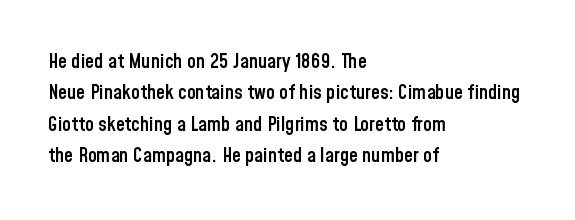
The image shows 20 px text type, upright; set left-aligned, normal line spacing (1.57x), normal letter spacing, not underlined.
